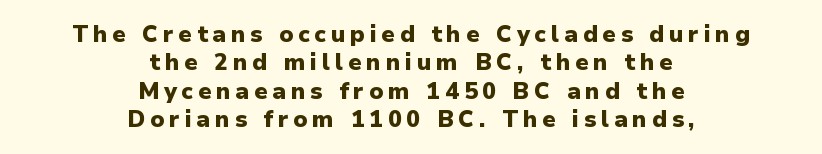
Q: Is the text bold? A: Yes.
Q: Is the text italic (slanted)? A: No, it is upright.
Q: Is the text underlined? A: No.
Q: How is the paragraph aligned? A: Centered.
Q: Is the spacing between letters normal or unusually wide? A: Unusually wide.
